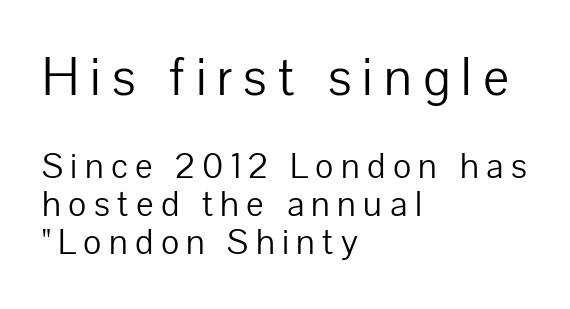
{"serif": "no", "italic": "no", "bold": "no", "weight": "light", "width": "normal", "stroke_contrast": "low", "x_height": "medium", "monospaced": "no", "underline": "no", "align": "left", "line_spacing": "tight", "line_spacing_ratio": 1.02, "letter_spacing": "wide", "letter_spacing_em": 0.2, "larger_block": "first", "size_ratio": 1.49, "glyph_px": 55}
